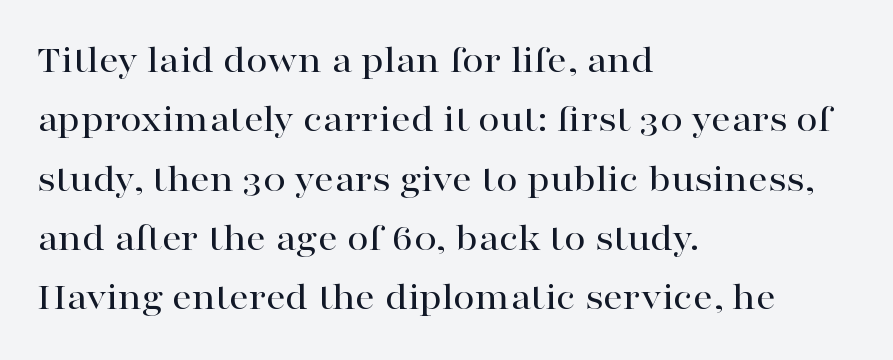
The image shows 39 px wide serif type, upright; set left-aligned, normal line spacing (1.52x), normal letter spacing, not underlined; high stroke contrast and a medium x-height.
